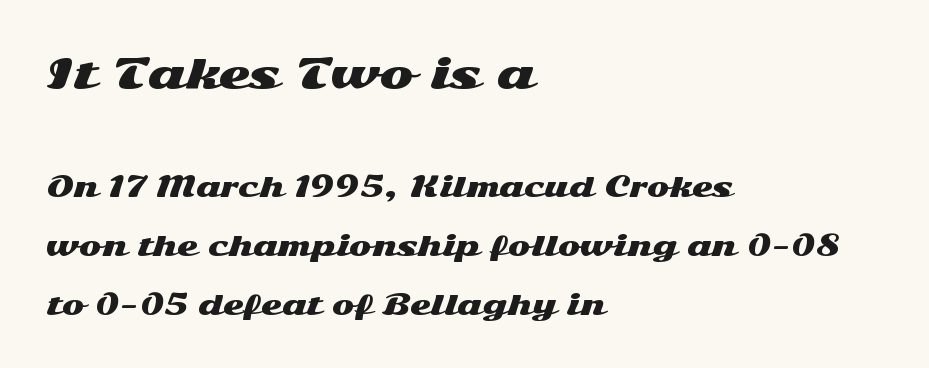
Q: Is the text italic (slanted)? A: Yes.
Q: Is the typeface a serif or a sans-serif typeface? A: Sans-serif.
Q: Is the text underlined? A: No.
Q: How is the paragraph aligned? A: Left-aligned.
Q: Is the spacing between letters normal or unusually wide? A: Normal.
Q: Is the spacing between lines tight, normal or loose? A: Loose.
Q: Which block of text is set in a larger size, the first (top) or the second (bottom)? A: The first (top) one.
Q: Width (condensed, normal, or wide)? A: Wide.
Q: Stroke contrast? A: Medium.
Q: x-height? A: Medium.
Q: Monospaced? A: No.
